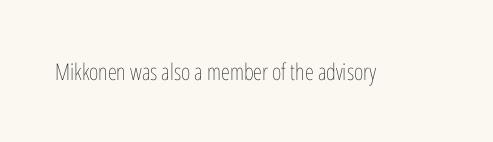
The type is set solid horizontally, with unmodified tracking. Words float on clear page, feet unadorned. A quiet, ordinary-to-light weight characterises the typeface. The type sits square on the baseline with zero lean.
